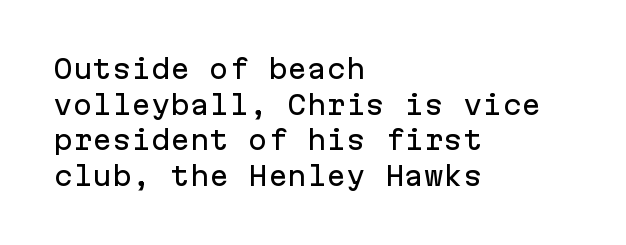
Q: Is the text italic (slanted)? A: No, it is upright.
Q: Is the text underlined? A: No.
Q: How is the paragraph aligned? A: Left-aligned.
Q: Is the spacing between letters normal or unusually wide? A: Normal.
Q: Is the spacing between lines tight, normal or loose? A: Normal.
